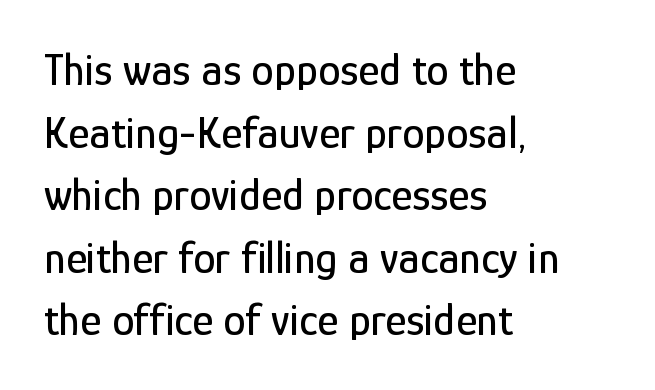
{"serif": "no", "italic": "no", "width": "condensed", "stroke_contrast": "low", "x_height": "medium", "monospaced": "no", "underline": "no", "align": "left", "line_spacing": "normal", "line_spacing_ratio": 1.39, "letter_spacing": "normal", "letter_spacing_em": 0.0, "glyph_px": 45}
